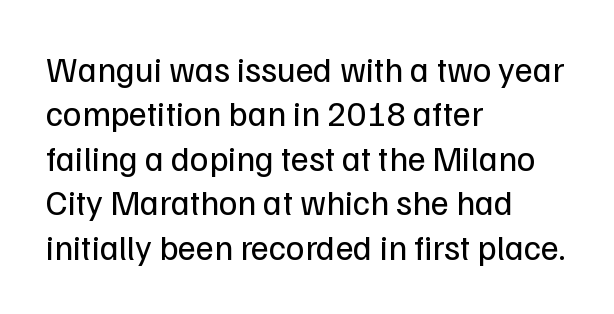
{"serif": "no", "italic": "no", "bold": "no", "weight": "regular", "width": "normal", "stroke_contrast": "low", "x_height": "medium", "monospaced": "no", "underline": "no", "align": "left", "line_spacing": "normal", "line_spacing_ratio": 1.27, "letter_spacing": "normal", "letter_spacing_em": 0.0, "glyph_px": 35}
